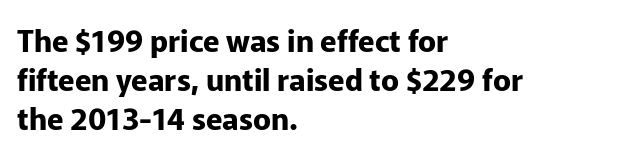
Heavy, bold letterforms. If you drew a ruler down the left edge, every line would touch it. Short note: letters normally spaced. Unlike italic type, these characters show no tilt at all. The letters advance in unequal steps, a hallmark of proportional type. The lines sit at an ordinary, default distance from one another.
